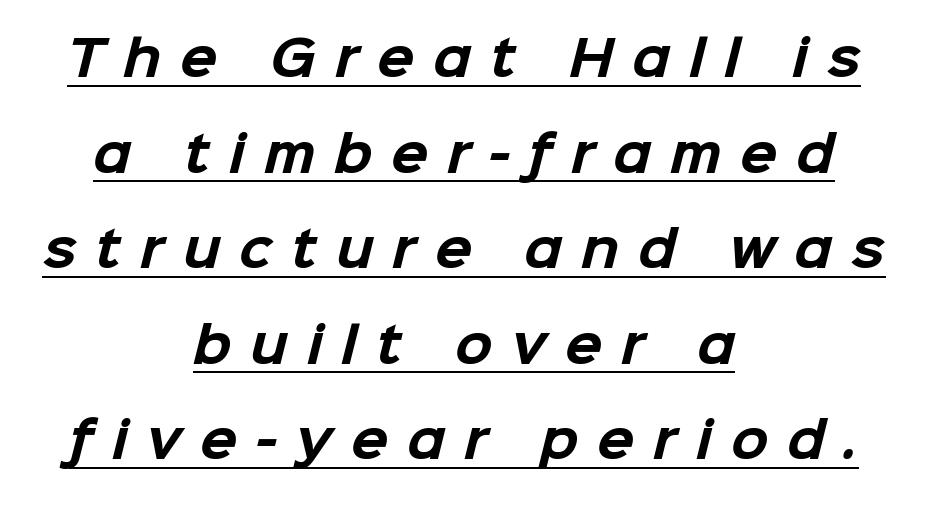
The image shows 49 px bold sans-serif type; set centered, loose line spacing (1.95x), unusually wide letter spacing (+0.38 em), underlined; low stroke contrast and a medium x-height.
